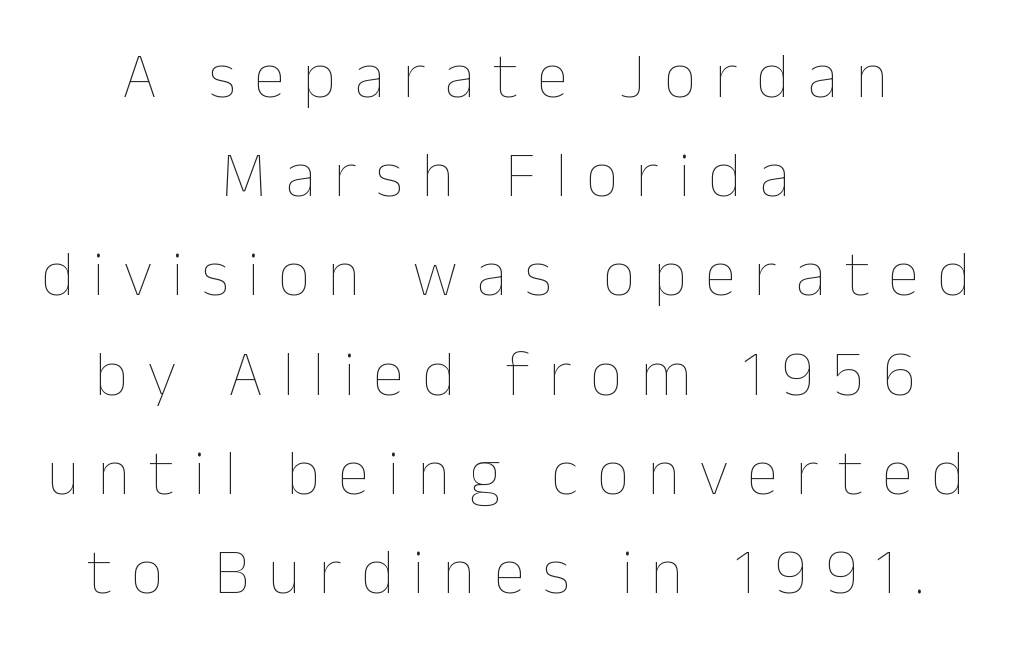
{"italic": "no", "bold": "no", "weight": "thin", "width": "normal", "stroke_contrast": "low", "x_height": "medium", "monospaced": "no", "underline": "no", "align": "center", "line_spacing": "normal", "line_spacing_ratio": 1.55, "letter_spacing": "wide", "letter_spacing_em": 0.29, "glyph_px": 64}
